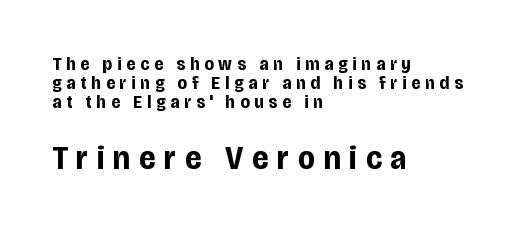
{"serif": "no", "italic": "no", "bold": "yes", "weight": "bold", "width": "condensed", "stroke_contrast": "low", "x_height": "large", "monospaced": "no", "underline": "no", "align": "left", "line_spacing": "tight", "line_spacing_ratio": 1.01, "letter_spacing": "wide", "letter_spacing_em": 0.26, "larger_block": "second", "size_ratio": 1.79, "glyph_px": 34}
